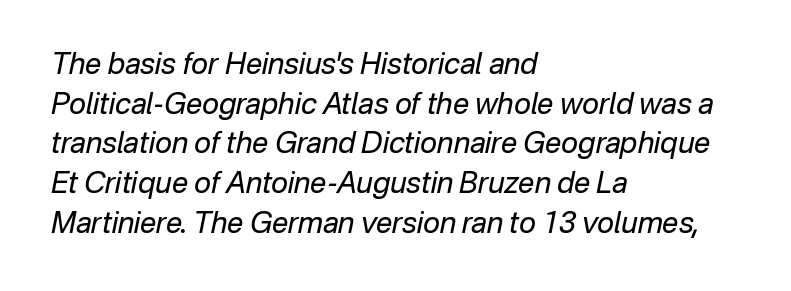
Q: Is the text bold? A: No.
Q: Is the text italic (slanted)? A: Yes, it leans right by about 12 degrees.
Q: Is the text underlined? A: No.
Q: How is the paragraph aligned? A: Left-aligned.
Q: Is the spacing between letters normal or unusually wide? A: Normal.
Q: Is the spacing between lines tight, normal or loose? A: Normal.
Q: Width (condensed, normal, or wide)? A: Normal.
Q: Stroke contrast? A: Low.
Q: x-height? A: Medium.
Q: Monospaced? A: No.
